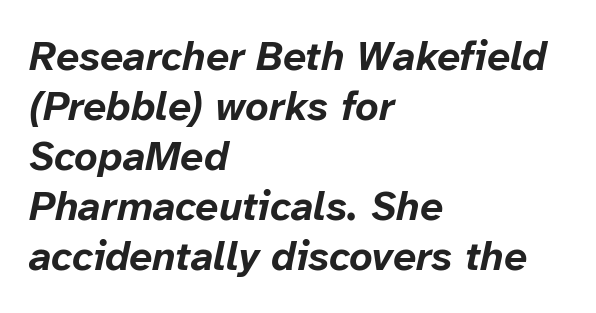
The image shows 41 px bold type, italic (leaning right); set left-aligned, line spacing 1.22x, normal letter spacing, not underlined; low stroke contrast and a medium x-height.
